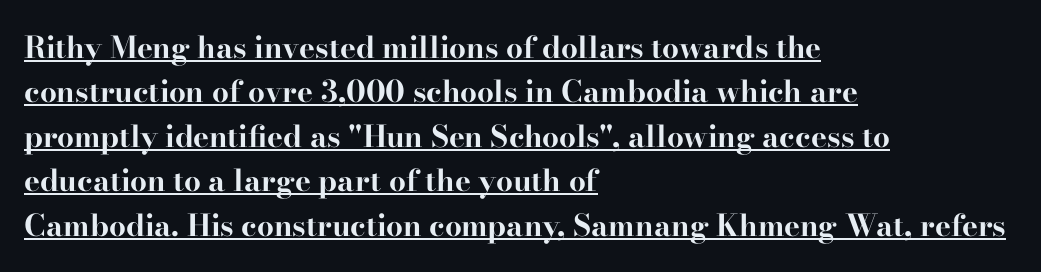
Q: Is the text bold? A: Yes.
Q: Is the text italic (slanted)? A: No, it is upright.
Q: Is the typeface a serif or a sans-serif typeface? A: Serif.
Q: Is the text underlined? A: Yes.
Q: How is the paragraph aligned? A: Left-aligned.
Q: Is the spacing between letters normal or unusually wide? A: Normal.
Q: Is the spacing between lines tight, normal or loose? A: Normal.
Q: Width (condensed, normal, or wide)? A: Wide.
Q: Stroke contrast? A: High.
Q: x-height? A: Small.
Q: Monospaced? A: No.
